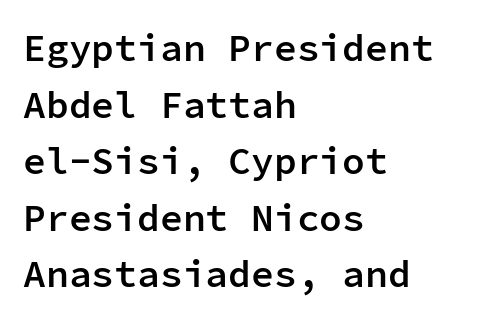
The foot of each line stays bare and open. The line-height multiplier appears to be the usual default. The letters carry no serifs — their stems end cleanly without finishing strokes. The letterforms sit shoulder to shoulder at normal distance. Look at the stroke-to-counter ratio: somewhat heavy, a semibold. In CSS terms this would be text-align: left.
